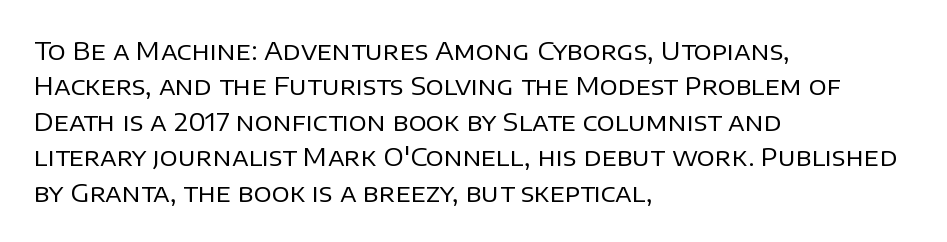
Q: Is the text bold? A: No.
Q: Is the text italic (slanted)? A: No, it is upright.
Q: Is the text underlined? A: No.
Q: How is the paragraph aligned? A: Left-aligned.
Q: Is the spacing between letters normal or unusually wide? A: Normal.
Q: Is the spacing between lines tight, normal or loose? A: Normal.
